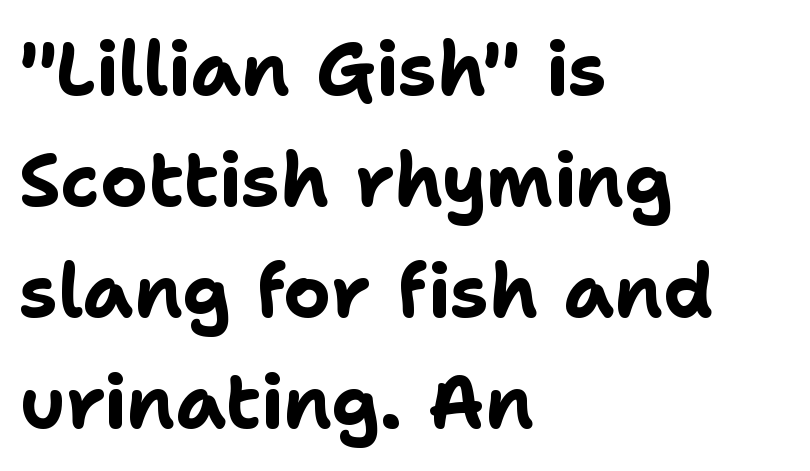
Q: Is the text bold? A: Yes.
Q: Is the text italic (slanted)? A: No, it is upright.
Q: Is the typeface a serif or a sans-serif typeface? A: Sans-serif.
Q: Is the text underlined? A: No.
Q: How is the paragraph aligned? A: Left-aligned.
Q: Is the spacing between letters normal or unusually wide? A: Normal.
Q: Is the spacing between lines tight, normal or loose? A: Normal.
Q: Width (condensed, normal, or wide)? A: Normal.
Q: Stroke contrast? A: Low.
Q: x-height? A: Medium.
Q: Monospaced? A: No.
